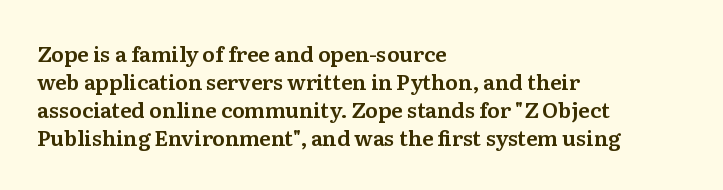
{"italic": "no", "underline": "no", "align": "left", "line_spacing": "normal", "line_spacing_ratio": 1.33, "letter_spacing": "normal", "letter_spacing_em": 0.0, "glyph_px": 21}
